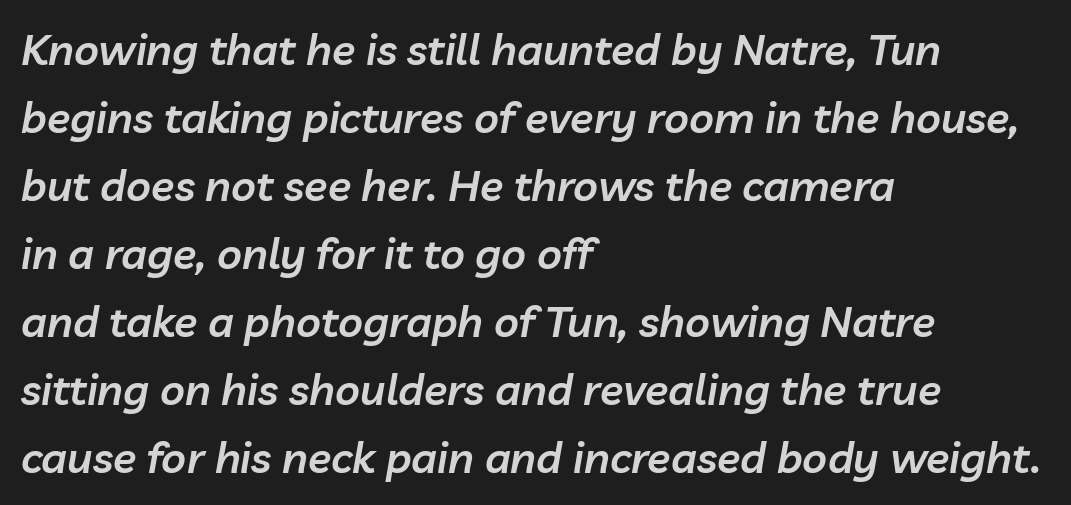
Q: Is the text bold? A: Semi-bold.
Q: Is the text italic (slanted)? A: Yes, it leans right by about 10 degrees.
Q: Is the text underlined? A: No.
Q: How is the paragraph aligned? A: Left-aligned.
Q: Is the spacing between letters normal or unusually wide? A: Normal.
Q: Is the spacing between lines tight, normal or loose? A: Normal.
Q: Width (condensed, normal, or wide)? A: Normal.
Q: Stroke contrast? A: Low.
Q: x-height? A: Medium.
Q: Monospaced? A: No.
